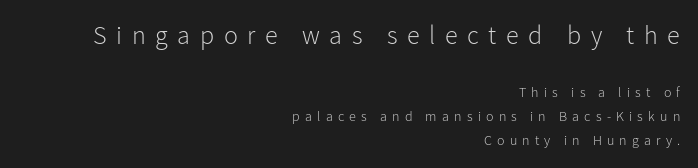
The image shows 26 px text type, upright; set right-aligned, line spacing 1.71x, unusually wide letter spacing (+0.37 em), not underlined; the first (top) block is 1.86x larger.
